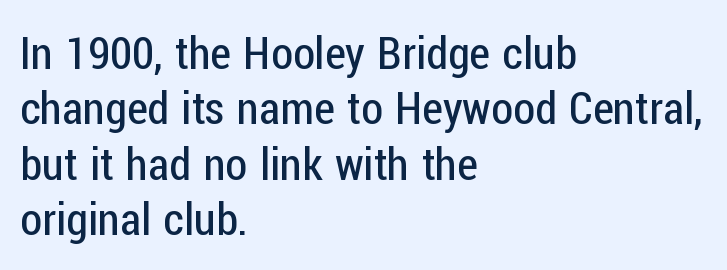
Students, note that the glyphs here touch the page at normal intervals. This is sans-serif lettering, the kind often seen on screens and signage. Caption: face not bold, strokes unweighted. The setting favours the left margin, as ordinary paragraphs usually do. The axis of the letterforms is exactly vertical. Proportional: the letters do not fall into vertical columns.
